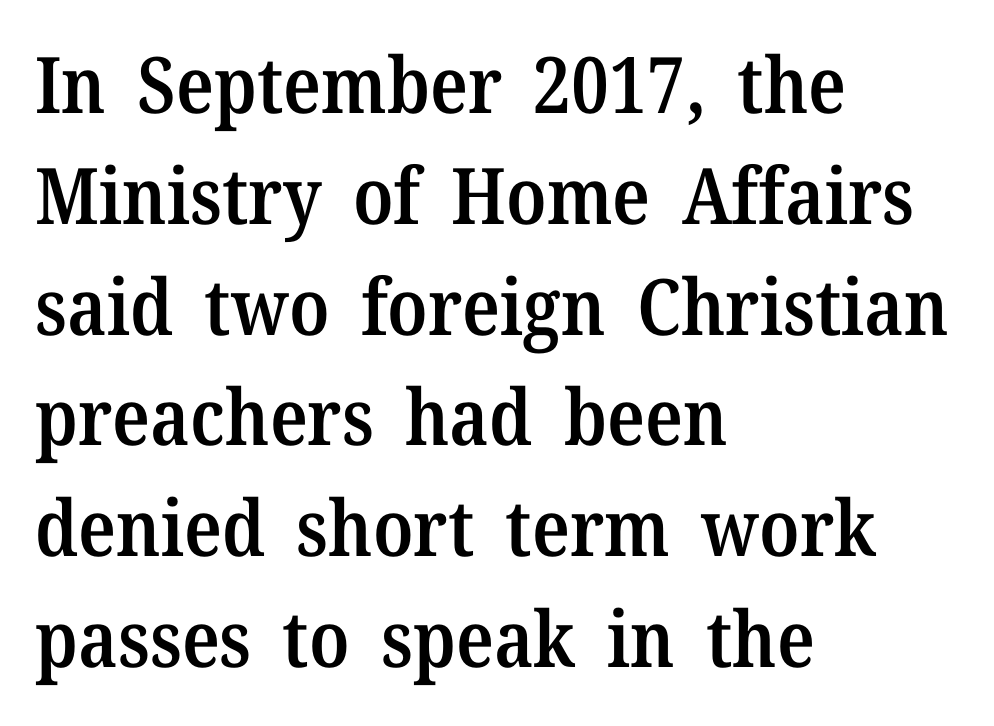
The image shows 78 px semibold serif type, upright; set left-aligned, normal line spacing (1.42x), normal letter spacing, not underlined; medium stroke contrast and a medium x-height.
